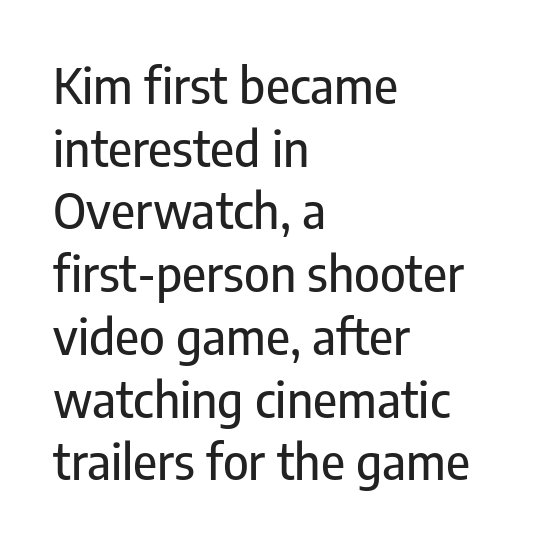
Q: Is the text italic (slanted)? A: No, it is upright.
Q: Is the typeface a serif or a sans-serif typeface? A: Sans-serif.
Q: Is the text underlined? A: No.
Q: How is the paragraph aligned? A: Left-aligned.
Q: Is the spacing between letters normal or unusually wide? A: Normal.
Q: Is the spacing between lines tight, normal or loose? A: Normal.
Q: Width (condensed, normal, or wide)? A: Condensed.
Q: Stroke contrast? A: Low.
Q: x-height? A: Medium.
Q: Monospaced? A: No.
